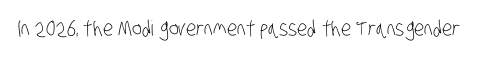
The image shows 21 px text type; set normal letter spacing, not underlined.
